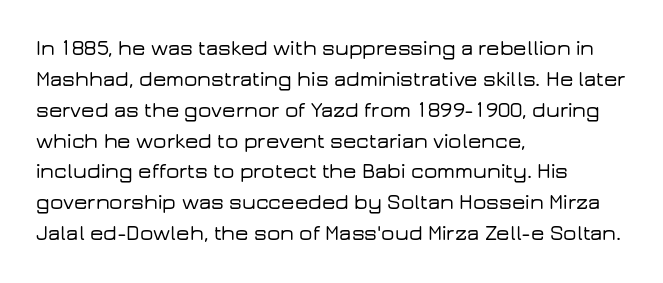
There is no visible air inserted between adjacent glyphs. Alignment: flush left. The words here are not underlined. The axis of the letterforms is exactly vertical. The designer left line spacing at the default.
